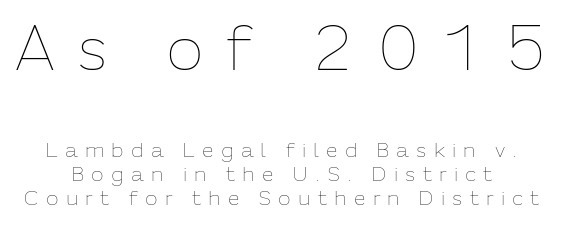
The image shows 63 px thin type, upright; set centered, tight line spacing (1.15x), unusually wide letter spacing (+0.34 em), not underlined; the first (top) block is 3.0x larger; low stroke contrast and a medium x-height.
